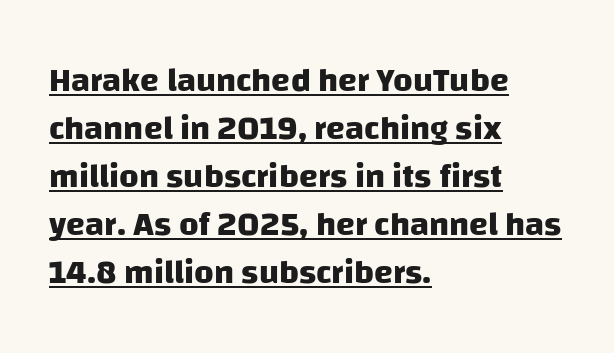
Q: Is the text bold? A: Yes.
Q: Is the typeface a serif or a sans-serif typeface? A: Sans-serif.
Q: Is the text underlined? A: Yes.
Q: How is the paragraph aligned? A: Left-aligned.
Q: Is the spacing between letters normal or unusually wide? A: Normal.
Q: Is the spacing between lines tight, normal or loose? A: Normal.
Q: Width (condensed, normal, or wide)? A: Normal.
Q: Stroke contrast? A: Low.
Q: x-height? A: Large.
Q: Monospaced? A: No.
